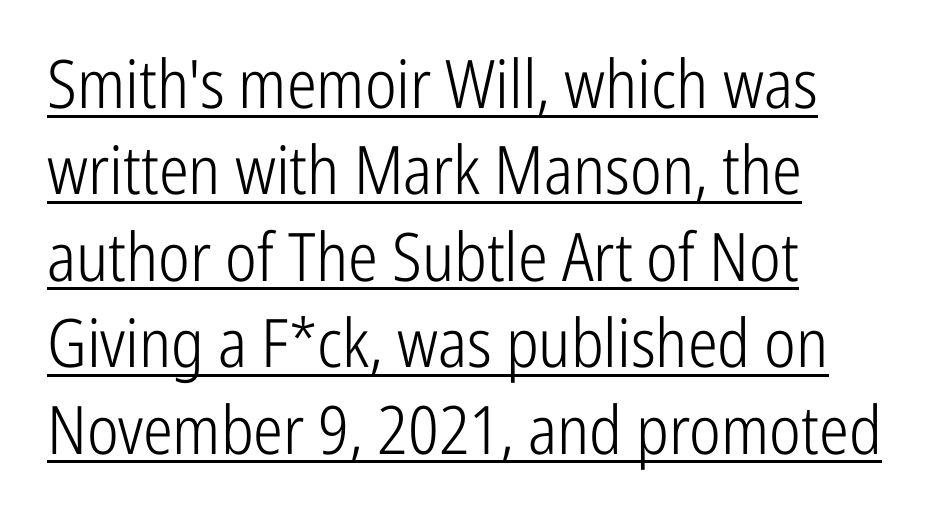
The image shows 67 px light, condensed sans-serif type, upright; set left-aligned, normal line spacing (1.29x), normal letter spacing, underlined; low stroke contrast and a medium x-height.
